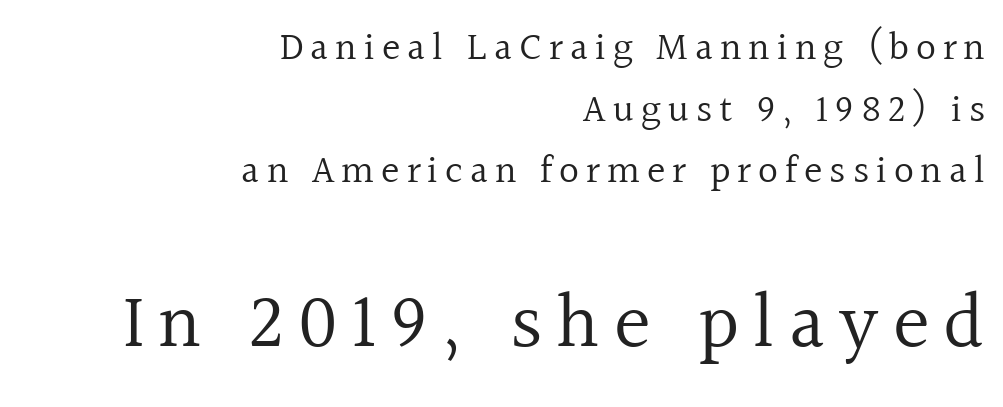
{"serif": "yes", "italic": "no", "bold": "no", "weight": "regular", "width": "normal", "x_height": "medium", "monospaced": "no", "underline": "no", "align": "right", "line_spacing": "normal", "line_spacing_ratio": 1.58, "larger_block": "second", "size_ratio": 2.0, "glyph_px": 78}
